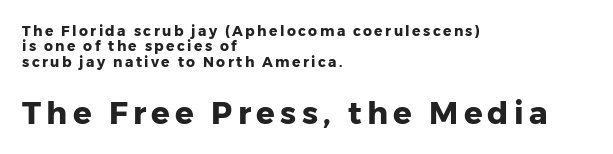
Q: Is the text bold? A: Yes.
Q: Is the text italic (slanted)? A: No, it is upright.
Q: Is the typeface a serif or a sans-serif typeface? A: Sans-serif.
Q: Is the text underlined? A: No.
Q: How is the paragraph aligned? A: Left-aligned.
Q: Is the spacing between lines tight, normal or loose? A: Tight.
Q: Which block of text is set in a larger size, the first (top) or the second (bottom)? A: The second (bottom) one.
Q: Width (condensed, normal, or wide)? A: Normal.
Q: Stroke contrast? A: Low.
Q: x-height? A: Medium.
Q: Monospaced? A: No.
